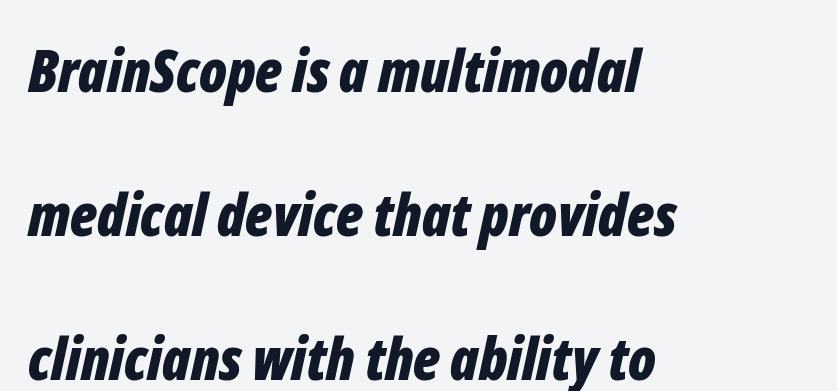
Q: Is the text bold? A: Yes.
Q: Is the text italic (slanted)? A: Yes, it leans right by about 12 degrees.
Q: Is the text underlined? A: No.
Q: How is the paragraph aligned? A: Left-aligned.
Q: Is the spacing between letters normal or unusually wide? A: Normal.
Q: Is the spacing between lines tight, normal or loose? A: Loose.
Q: Width (condensed, normal, or wide)? A: Condensed.
Q: Stroke contrast? A: Low.
Q: x-height? A: Medium.
Q: Monospaced? A: No.
